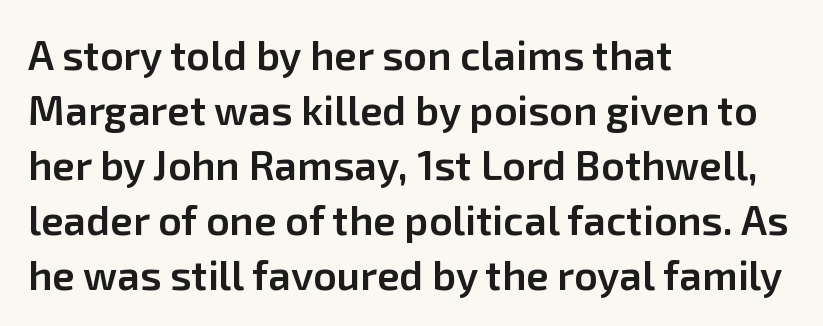
Q: Is the text bold? A: Semi-bold.
Q: Is the text italic (slanted)? A: No, it is upright.
Q: Is the typeface a serif or a sans-serif typeface? A: Sans-serif.
Q: Is the text underlined? A: No.
Q: How is the paragraph aligned? A: Left-aligned.
Q: Is the spacing between letters normal or unusually wide? A: Normal.
Q: Is the spacing between lines tight, normal or loose? A: Normal.
Q: Width (condensed, normal, or wide)? A: Normal.
Q: Stroke contrast? A: Low.
Q: x-height? A: Medium.
Q: Monospaced? A: No.
